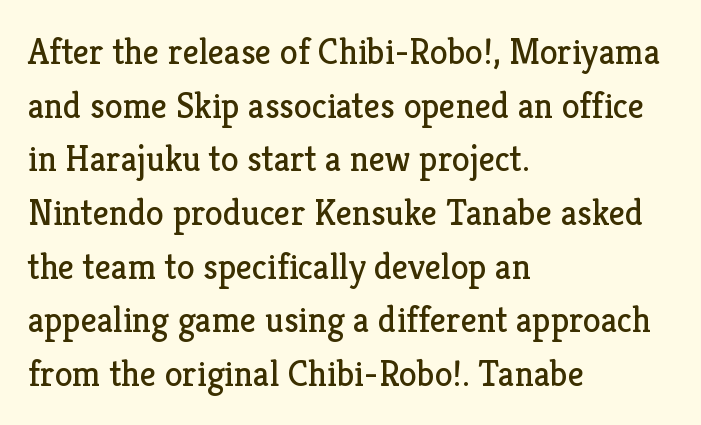
These lines are set flush left with a ragged right edge. The font sits on the lighter half of the weight spectrum, regular included. There is no visible air inserted between adjacent glyphs. Unlike a clean sans, this face finishes its strokes with serifs. No italicization has been applied; the sample stays upright.
